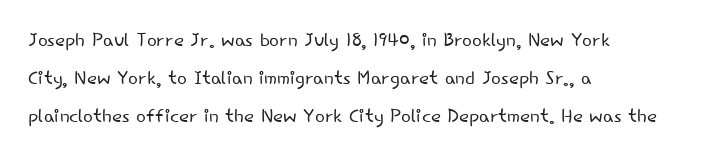
Q: Is the text bold? A: No.
Q: Is the text italic (slanted)? A: No, it is upright.
Q: Is the text underlined? A: No.
Q: How is the paragraph aligned? A: Left-aligned.
Q: Is the spacing between letters normal or unusually wide? A: Normal.
Q: Is the spacing between lines tight, normal or loose? A: Normal.
